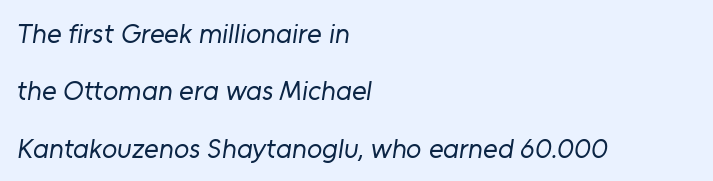
Q: Is the text bold? A: No.
Q: Is the typeface a serif or a sans-serif typeface? A: Sans-serif.
Q: Is the text underlined? A: No.
Q: How is the paragraph aligned? A: Left-aligned.
Q: Is the spacing between letters normal or unusually wide? A: Normal.
Q: Is the spacing between lines tight, normal or loose? A: Loose.
Q: Width (condensed, normal, or wide)? A: Normal.
Q: Stroke contrast? A: Low.
Q: x-height? A: Medium.
Q: Monospaced? A: No.
